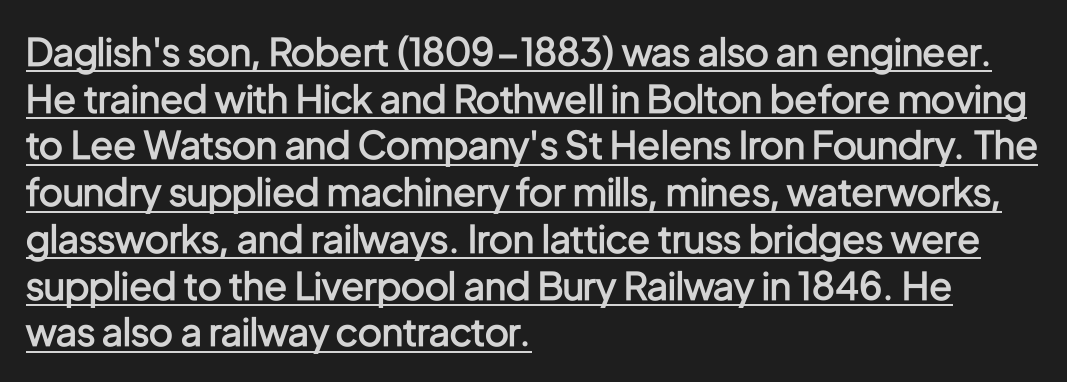
Q: Is the text bold? A: Semi-bold.
Q: Is the text italic (slanted)? A: No, it is upright.
Q: Is the typeface a serif or a sans-serif typeface? A: Sans-serif.
Q: Is the text underlined? A: Yes.
Q: How is the paragraph aligned? A: Left-aligned.
Q: Is the spacing between letters normal or unusually wide? A: Normal.
Q: Width (condensed, normal, or wide)? A: Condensed.
Q: Stroke contrast? A: Low.
Q: x-height? A: Medium.
Q: Monospaced? A: No.
